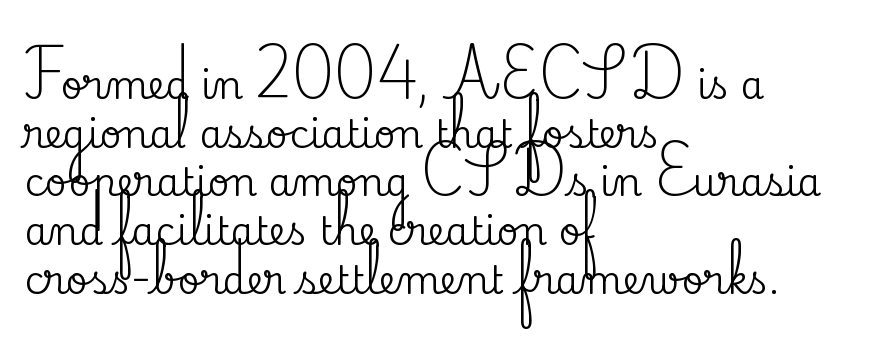
Inter-character spacing is left at the font's built-in metrics. This is roman type, the default non-slanted kind. Teacher's note: observe the even left margin — that is flush-left alignment. Baseline-to-baseline distance is the conventional proportion of letter height. Type style note: has serifs.
